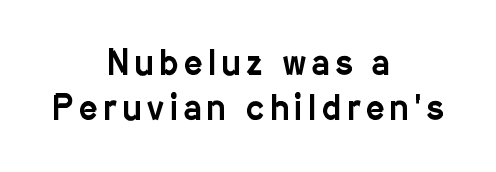
{"serif": "no", "italic": "no", "width": "condensed", "stroke_contrast": "low", "x_height": "medium", "monospaced": "no", "underline": "no", "align": "center", "line_spacing": "normal", "line_spacing_ratio": 1.4, "glyph_px": 32}
